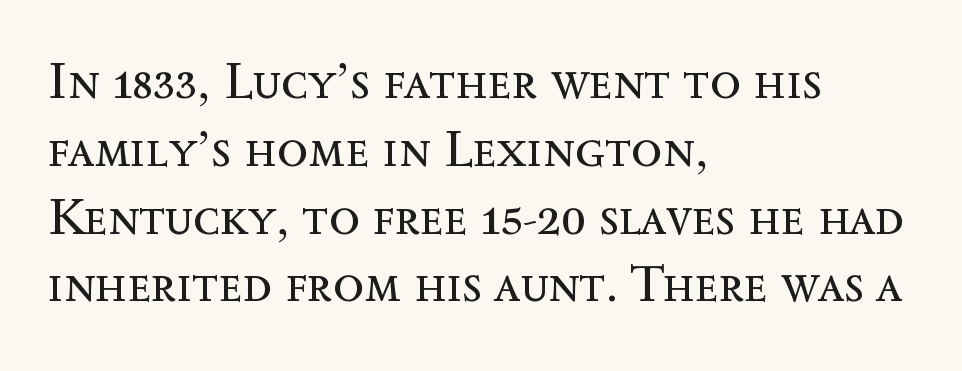
The image shows 51 px regular-weight type, upright; set left-aligned, normal line spacing (1.33x), normal letter spacing, not underlined; a medium x-height.
